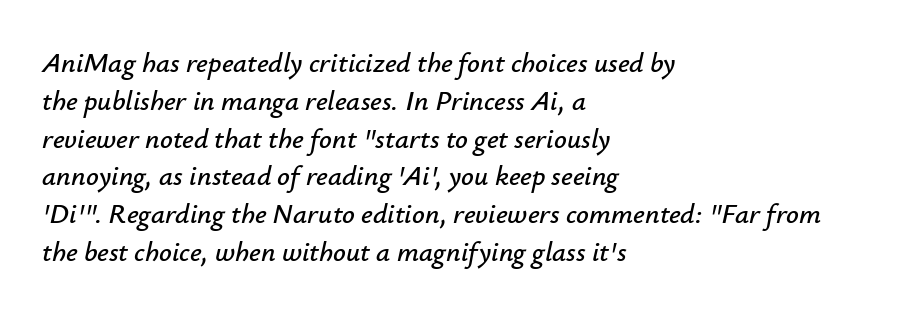
The image shows 28 px text type, italic (leaning right); set left-aligned, normal line spacing (1.35x), normal letter spacing, not underlined; low stroke contrast and a small x-height.
